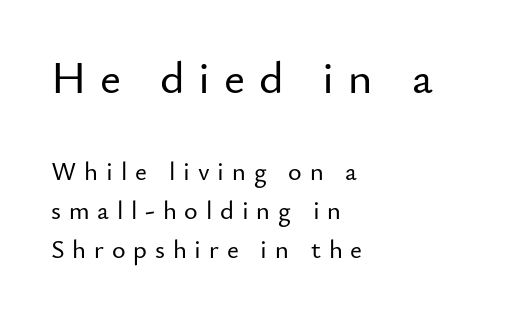
The image shows 46 px sans-serif type, upright; set left-aligned, normal line spacing (1.49x), unusually wide letter spacing (+0.3 em), not underlined; the first (top) block is 1.77x larger; low stroke contrast and a small x-height.
